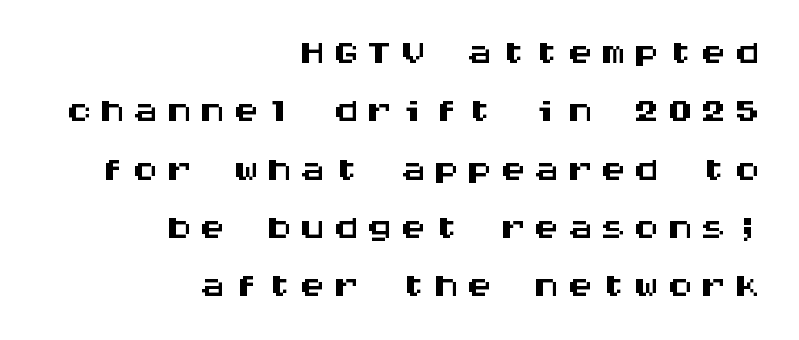
Q: Is the text italic (slanted)? A: No, it is upright.
Q: Is the typeface a serif or a sans-serif typeface? A: Sans-serif.
Q: Is the text underlined? A: No.
Q: How is the paragraph aligned? A: Right-aligned.
Q: Is the spacing between lines tight, normal or loose? A: Tight.
Q: Width (condensed, normal, or wide)? A: Wide.
Q: Stroke contrast? A: Medium.
Q: x-height? A: Large.
Q: Monospaced? A: Yes.
